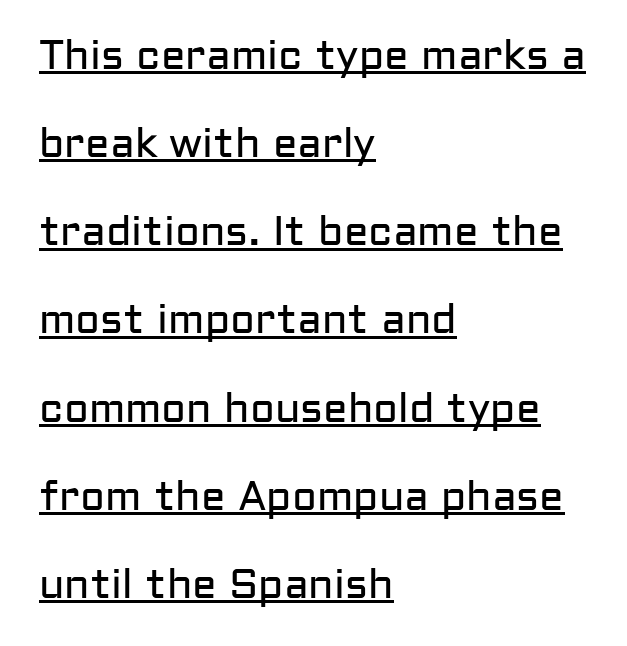
No letter is thick-stroked: the sample isn't bold. Each line of the rendering has a horizontal stroke beneath the glyphs. Regarding leading, the lines here are spaced well apart. The line texture is even and compact thanks to regular tracking.
